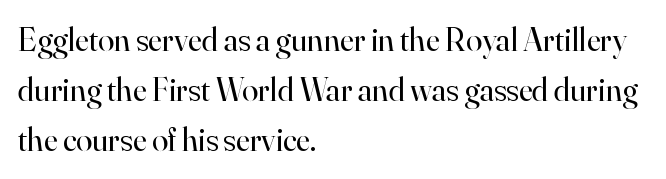
{"serif": "yes", "italic": "no", "bold": "no", "weight": "regular", "width": "normal", "stroke_contrast": "high", "x_height": "small", "monospaced": "no", "underline": "no", "align": "left", "line_spacing": "normal", "line_spacing_ratio": 1.52, "letter_spacing": "normal", "letter_spacing_em": 0.0, "glyph_px": 33}
